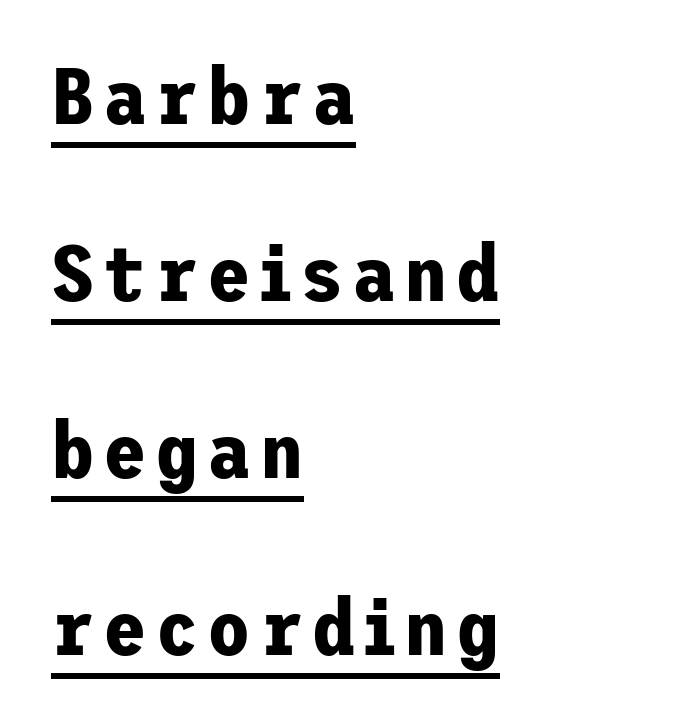
Q: Is the text bold? A: Yes.
Q: Is the text italic (slanted)? A: No, it is upright.
Q: Is the typeface a serif or a sans-serif typeface? A: Sans-serif.
Q: Is the text underlined? A: Yes.
Q: How is the paragraph aligned? A: Left-aligned.
Q: Is the spacing between lines tight, normal or loose? A: Loose.
Q: Width (condensed, normal, or wide)? A: Normal.
Q: Stroke contrast? A: Low.
Q: x-height? A: Medium.
